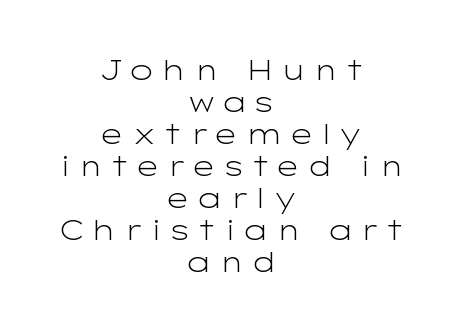
{"serif": "no", "italic": "no", "bold": "no", "weight": "light", "width": "wide", "stroke_contrast": "low", "x_height": "medium", "monospaced": "no", "underline": "no", "align": "center", "line_spacing": "tight", "line_spacing_ratio": 1.14, "letter_spacing": "wide", "letter_spacing_em": 0.2, "glyph_px": 28}
